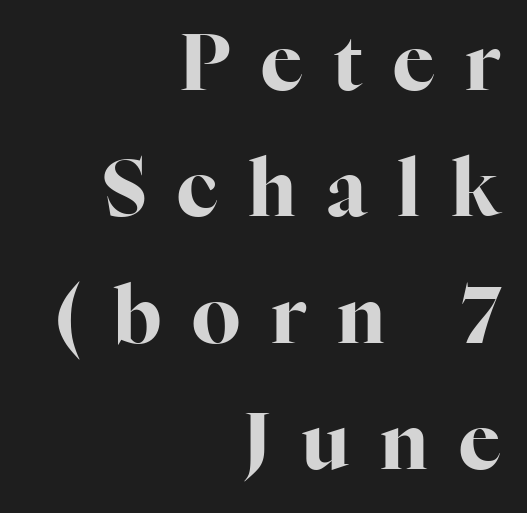
The text block is weighted toward the right margin, trailing off unevenly leftward. The block of text has a typical density, with ordinary space between rows. Chunky letters — that's bold for sure. Italic: no, the glyphs are upright roman. Look at the tracking — it's clearly loosened, letters drifting apart. Underlining? Definitely not there.
